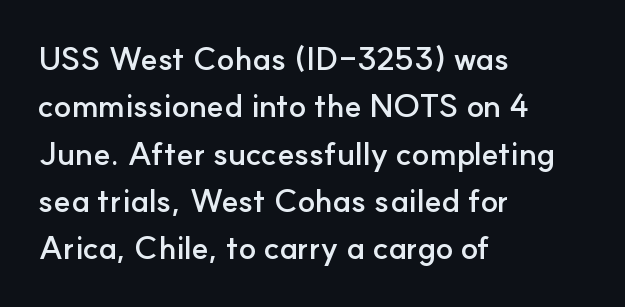
The image shows 32 px semibold sans-serif type, upright; set left-aligned, normal line spacing (1.48x), normal letter spacing, not underlined; low stroke contrast and a small x-height.
